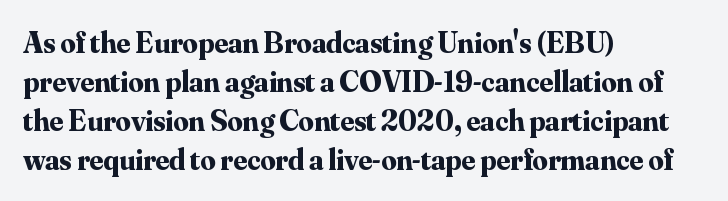
The image shows 30 px bold serif type, upright; set left-aligned, normal line spacing (1.3x), normal letter spacing, not underlined; medium stroke contrast and a small x-height.
